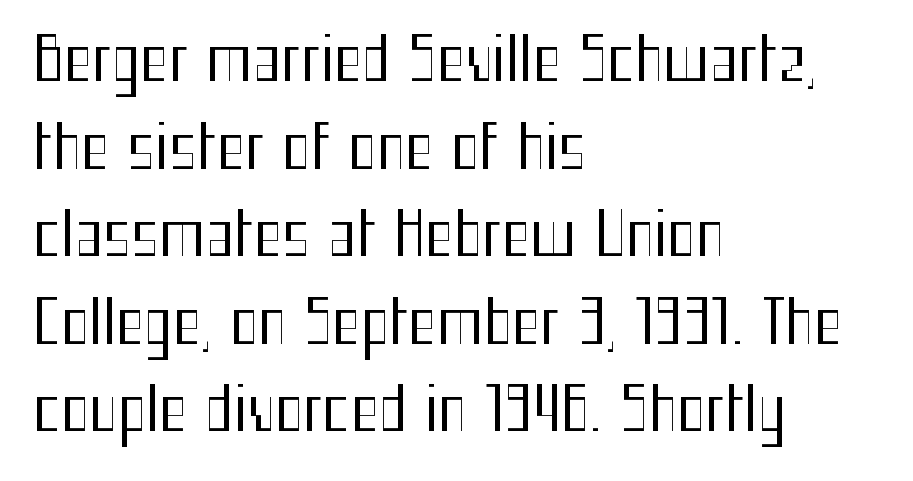
Q: Is the text bold? A: No.
Q: Is the text italic (slanted)? A: No, it is upright.
Q: Is the typeface a serif or a sans-serif typeface? A: Sans-serif.
Q: Is the text underlined? A: No.
Q: How is the paragraph aligned? A: Left-aligned.
Q: Is the spacing between letters normal or unusually wide? A: Normal.
Q: Is the spacing between lines tight, normal or loose? A: Normal.
Q: Width (condensed, normal, or wide)? A: Condensed.
Q: Stroke contrast? A: Medium.
Q: x-height? A: Medium.
Q: Monospaced? A: No.
